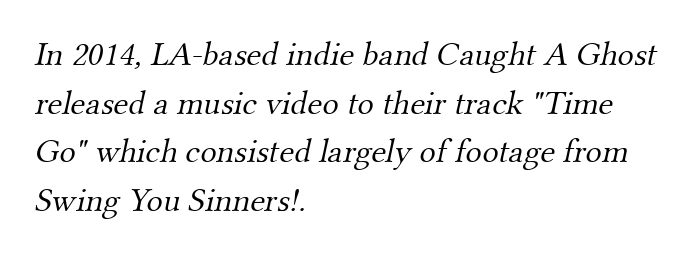
The image shows 34 px light serif type; set left-aligned, normal line spacing (1.43x), normal letter spacing, not underlined; medium stroke contrast and a small x-height.
